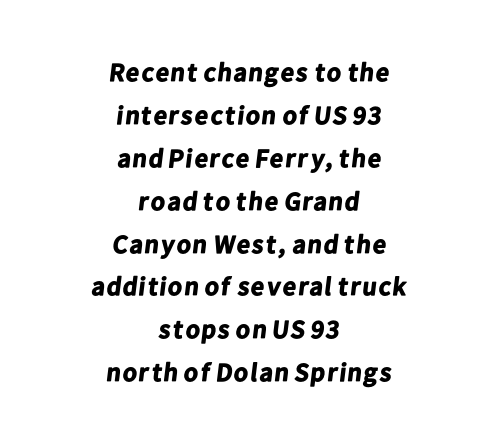
{"bold": "yes", "underline": "no", "align": "center", "line_spacing": "normal", "line_spacing_ratio": 1.65, "letter_spacing": "normal", "letter_spacing_em": 0.0, "glyph_px": 26}
